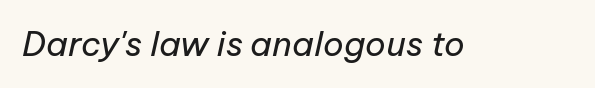
{"italic": "yes", "lean": "right", "slant_degrees": 12, "bold": "no", "weight": "regular", "width": "normal", "stroke_contrast": "low", "x_height": "medium", "monospaced": "no", "underline": "no", "letter_spacing": "normal", "letter_spacing_em": 0.0, "glyph_px": 34}
